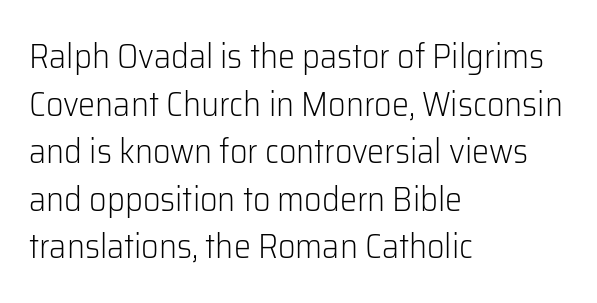
This sample uses plain, unmodified letter spacing. Regular leading. The lettering stays uniformly vertical, giving the passage a roman look. Is this a heavy cut? Hardly; it is regular or lighter. Each line starts at the same left margin while the right side varies.
